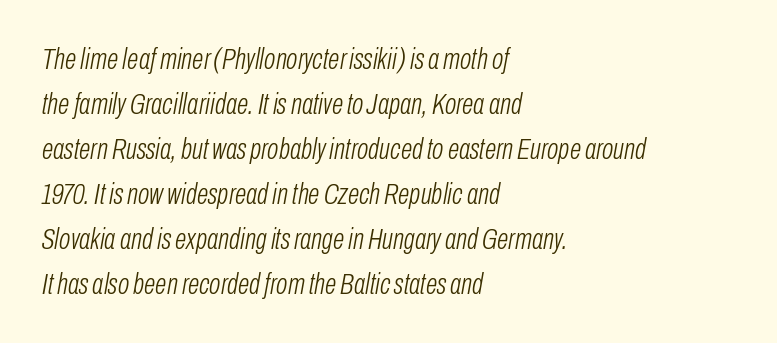
Q: Is the text bold? A: No.
Q: Is the text italic (slanted)? A: Yes, it leans right by about 10 degrees.
Q: Is the text underlined? A: No.
Q: How is the paragraph aligned? A: Left-aligned.
Q: Is the spacing between letters normal or unusually wide? A: Normal.
Q: Is the spacing between lines tight, normal or loose? A: Normal.
Q: Width (condensed, normal, or wide)? A: Condensed.
Q: Stroke contrast? A: Low.
Q: x-height? A: Medium.
Q: Monospaced? A: No.
